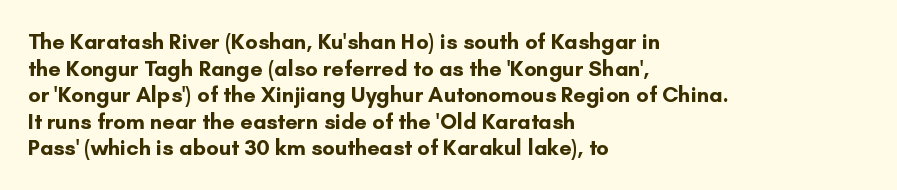
Which margin do the lines hug? The left one — the right edge is uneven. Weight check: bold — yes, fully. Tracking here is standard; glyphs follow each other at the usual distance. Unlike italic type, these characters show no tilt at all. Just letters on the line, the space beneath them empty.
